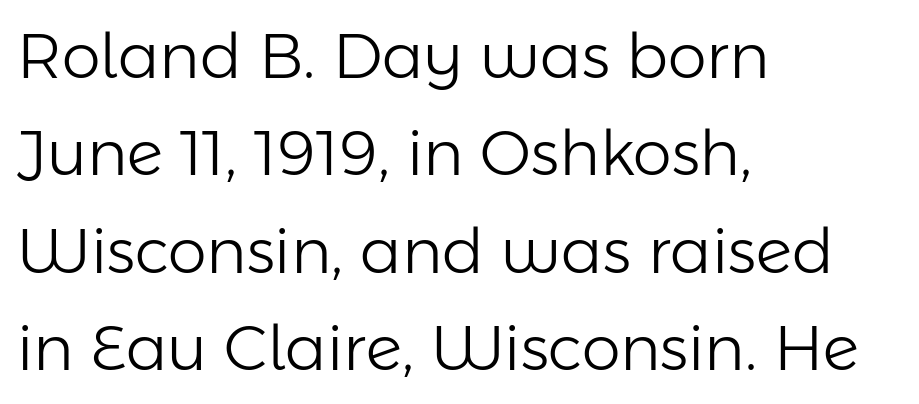
The image shows 62 px light sans-serif type, upright; set left-aligned, normal line spacing (1.57x), normal letter spacing, not underlined; low stroke contrast and a medium x-height.
